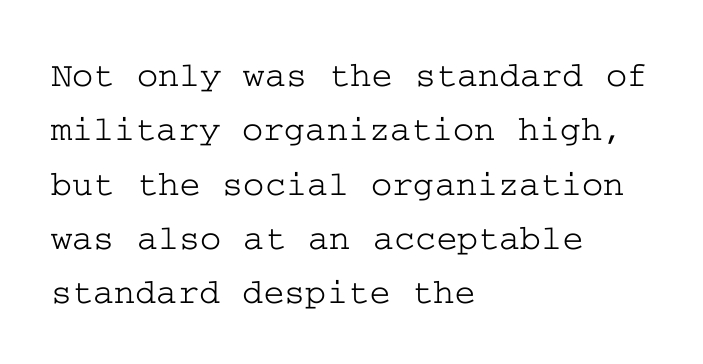
Q: Is the text italic (slanted)? A: No, it is upright.
Q: Is the typeface a serif or a sans-serif typeface? A: Serif.
Q: Is the text underlined? A: No.
Q: How is the paragraph aligned? A: Left-aligned.
Q: Is the spacing between letters normal or unusually wide? A: Normal.
Q: Is the spacing between lines tight, normal or loose? A: Normal.
Q: Width (condensed, normal, or wide)? A: Wide.
Q: Stroke contrast? A: Low.
Q: x-height? A: Medium.
